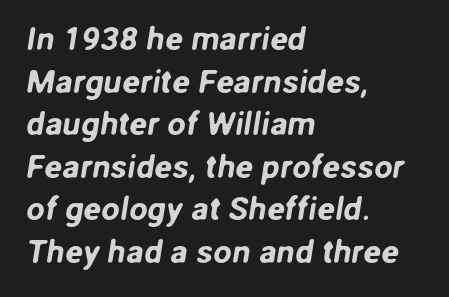
The image shows 33 px sans-serif type; set left-aligned, normal line spacing (1.29x), normal letter spacing, not underlined; low stroke contrast and a medium x-height.
